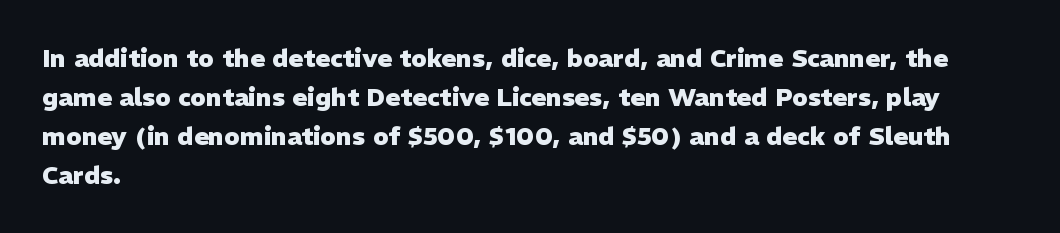
Q: Is the text bold? A: Yes.
Q: Is the text italic (slanted)? A: No, it is upright.
Q: Is the text underlined? A: No.
Q: How is the paragraph aligned? A: Left-aligned.
Q: Is the spacing between letters normal or unusually wide? A: Normal.
Q: Is the spacing between lines tight, normal or loose? A: Normal.
